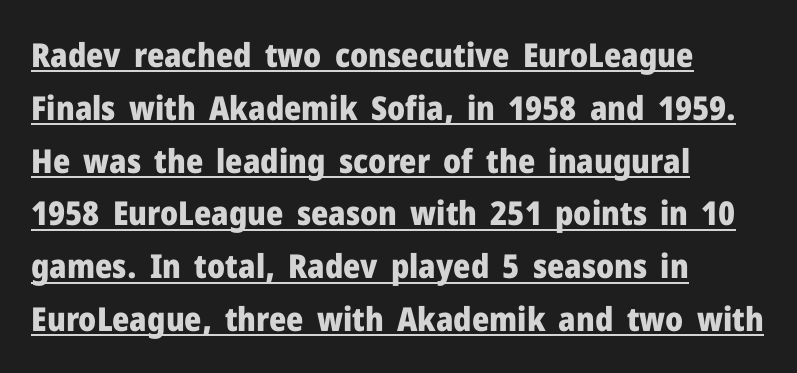
The image shows 33 px heavy sans-serif type, upright; set left-aligned, normal line spacing (1.6x), normal letter spacing, underlined; low stroke contrast and a medium x-height.
